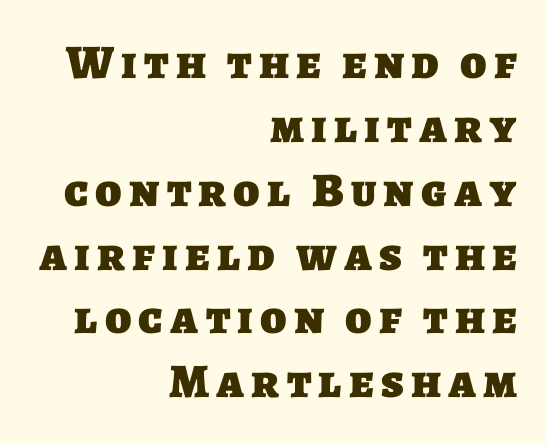
The image shows 48 px heavy sans-serif type; set right-aligned, normal line spacing (1.33x), not underlined; low stroke contrast and a large x-height.
